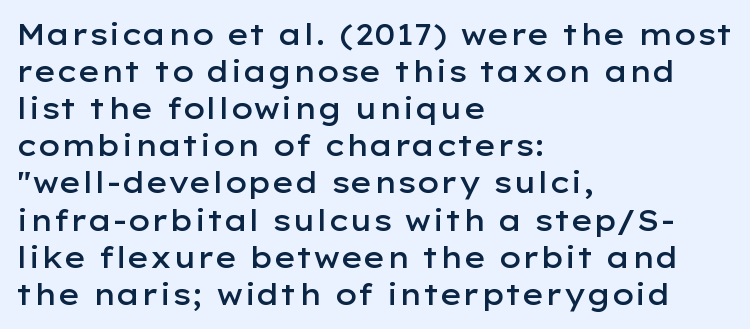
Check under the words: just untouched page. When letters stand straight like this, we call the style roman or upright. Character widths vary here, with narrow letters taking less room than wide ones. Regarding leading, the lines here are spaced in the standard way. Casual observation: everything's shoved over to the left. Tracking here is standard; glyphs follow each other at the usual distance.
